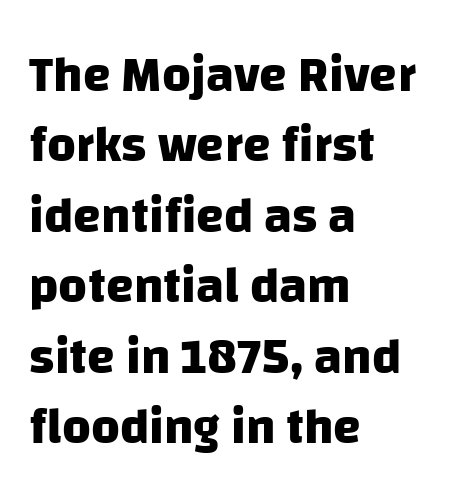
{"serif": "no", "bold": "yes", "weight": "heavy", "width": "normal", "stroke_contrast": "low", "x_height": "large", "monospaced": "no", "underline": "no", "align": "left", "line_spacing": "normal", "line_spacing_ratio": 1.41, "letter_spacing": "normal", "letter_spacing_em": 0.0, "glyph_px": 50}
